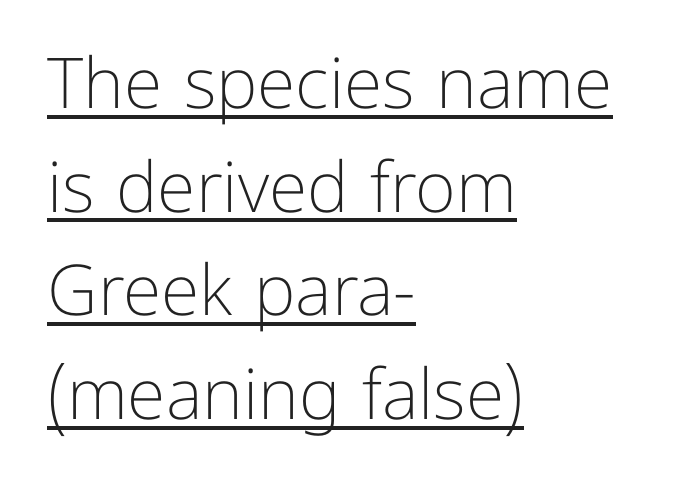
Does extra space separate the letters? No, they use regular spacing. Caption: face not bold, strokes unweighted. The vertical gap from one line to the next is medium. Spacing verdict: proportional, widths tailored to each character. This is roman type, the default non-slanted kind. Visually the block forms a straight wall on the left and a jagged coastline on the right.
